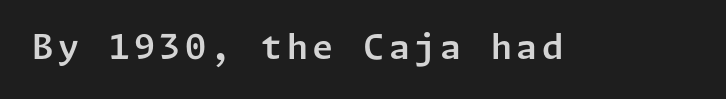
Q: Is the text italic (slanted)? A: No, it is upright.
Q: Is the typeface a serif or a sans-serif typeface? A: Sans-serif.
Q: Is the text underlined? A: No.
Q: Width (condensed, normal, or wide)? A: Normal.
Q: Stroke contrast? A: Low.
Q: x-height? A: Medium.
